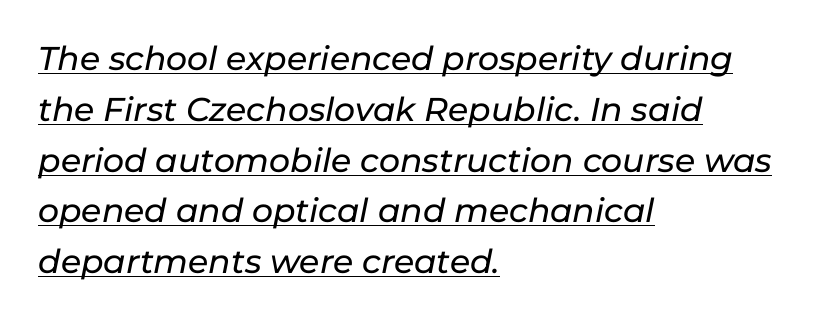
Is this a fixed-width face? No — the glyphs have proportional, varying widths. Is the block centered? No — it sits flush against the left margin. Nobody touched the tracking dial on this one. Italic: yes, the glyphs are oblique. Regular leading.
